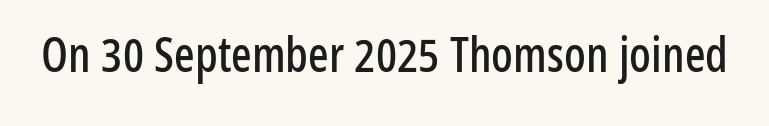
The tracking reads as untouched default to a designer's eye. Decoration check: the copy has no underline. The specimen reads as upright at a glance. The designer went with a sans here, leaving each stem footless. The passage shown is typed in a proportional face where columns would drift.
